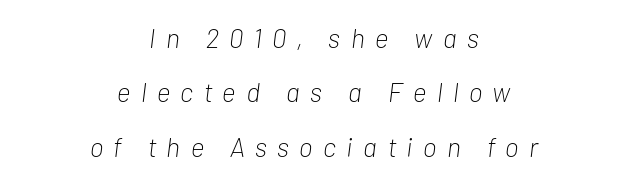
{"italic": "yes", "lean": "right", "slant_degrees": 7, "bold": "no", "underline": "no", "align": "center", "line_spacing": "loose", "line_spacing_ratio": 2.01, "letter_spacing": "wide", "letter_spacing_em": 0.39, "glyph_px": 27}
